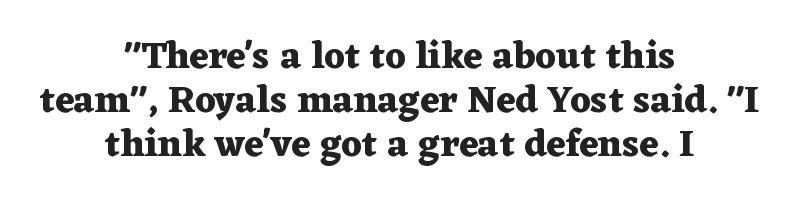
The image shows 38 px heavy, wide serif type, upright; set centered, line spacing 1.16x, normal letter spacing, not underlined; medium stroke contrast and a medium x-height.
